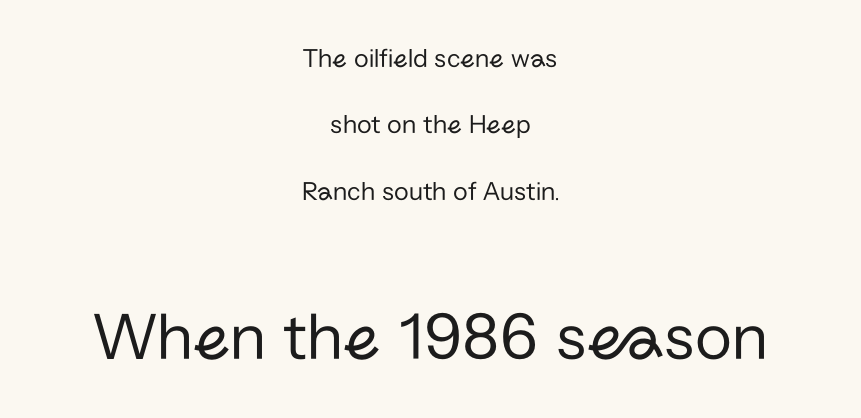
{"serif": "no", "italic": "no", "bold": "no", "weight": "regular", "width": "normal", "stroke_contrast": "low", "x_height": "medium", "monospaced": "no", "underline": "no", "align": "center", "line_spacing": "loose", "line_spacing_ratio": 2.46, "letter_spacing": "normal", "letter_spacing_em": 0.0, "larger_block": "second", "size_ratio": 2.52, "glyph_px": 68}
